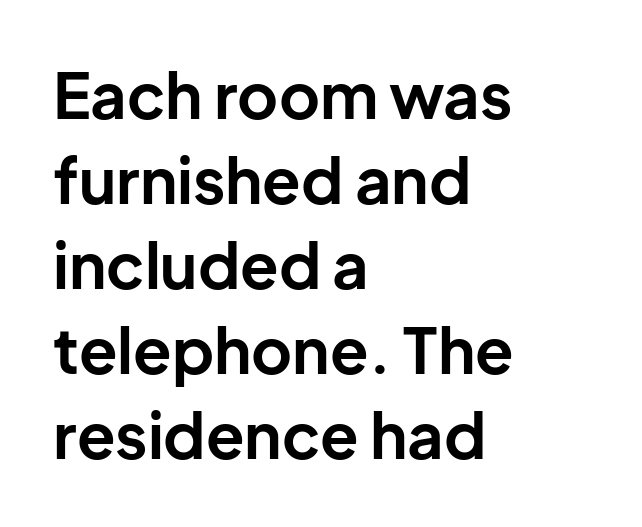
{"serif": "no", "italic": "no", "bold": "yes", "weight": "bold", "width": "normal", "stroke_contrast": "low", "x_height": "medium", "monospaced": "no", "underline": "no", "align": "left", "line_spacing": "normal", "line_spacing_ratio": 1.35, "letter_spacing": "normal", "letter_spacing_em": 0.0, "glyph_px": 63}
